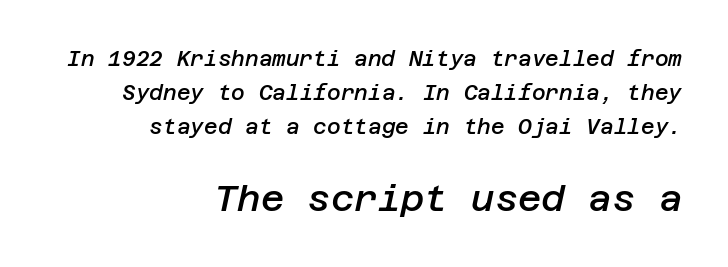
The rag falls on the left side of this text block. The strip under each line holds only bare page. In terms of posture, this sample is oblique. Between one letter and the next there's only the usual sliver of space. Is the lower block the larger one? Yes — the lower block carries the bigger type.
